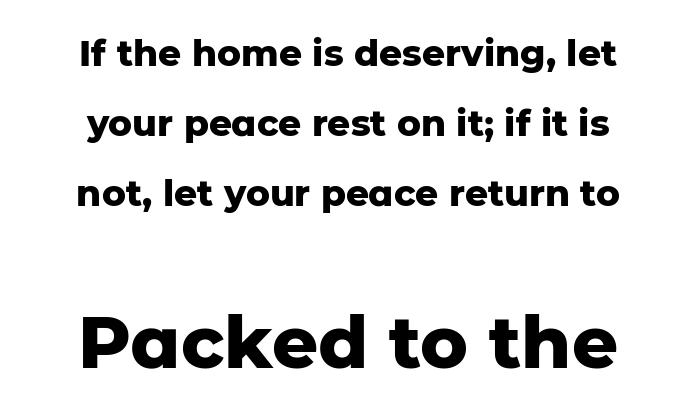
{"serif": "no", "italic": "no", "bold": "yes", "weight": "heavy", "width": "normal", "stroke_contrast": "low", "x_height": "medium", "monospaced": "no", "underline": "no", "align": "center", "line_spacing": "loose", "line_spacing_ratio": 1.94, "letter_spacing": "normal", "letter_spacing_em": 0.0, "larger_block": "second", "size_ratio": 2.0, "glyph_px": 72}
